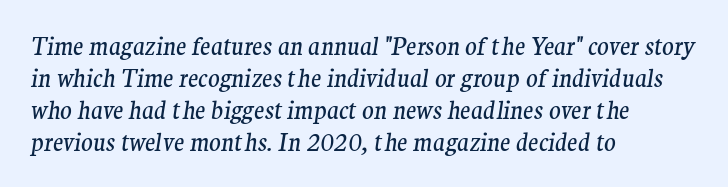
{"italic": "yes", "lean": "right", "slant_degrees": 9, "bold": "no", "underline": "no", "align": "left", "line_spacing": "normal", "line_spacing_ratio": 1.33, "letter_spacing": "normal", "letter_spacing_em": 0.0, "glyph_px": 24}
